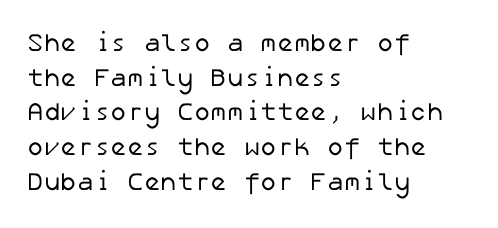
{"bold": "no", "underline": "no", "align": "left", "line_spacing": "normal", "line_spacing_ratio": 1.39, "letter_spacing": "normal", "letter_spacing_em": 0.0, "glyph_px": 25}
